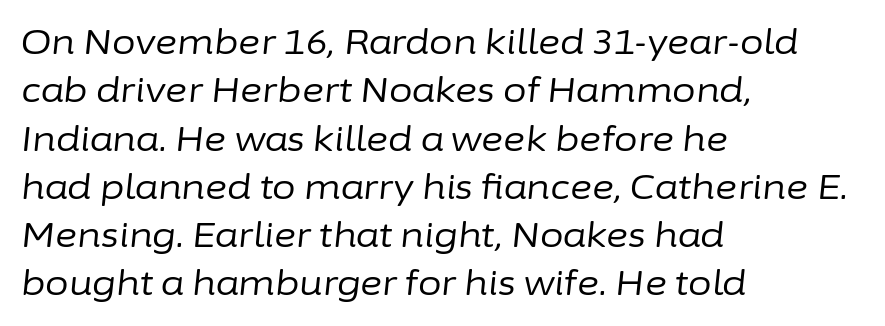
The letters advance in unequal steps, a hallmark of proportional type. Nothing heavy about these letters — not bold at all. Layout note: lines flush left. Look at the tracking — it's just the regular setting, nothing added. Notice how the stems are inclined rather than vertical — that's the hallmark of italics. Baseline-to-baseline distance is the conventional proportion of letter height.
